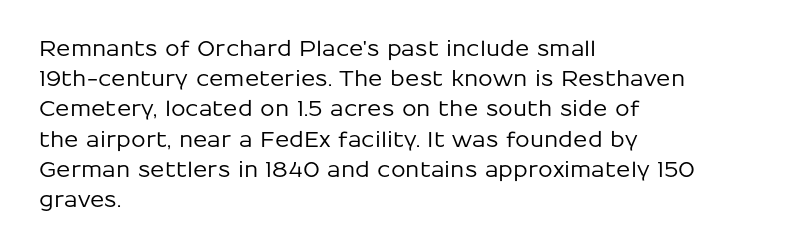
{"italic": "no", "underline": "no", "align": "left", "line_spacing": "normal", "line_spacing_ratio": 1.44, "letter_spacing": "normal", "letter_spacing_em": 0.0, "glyph_px": 21}
